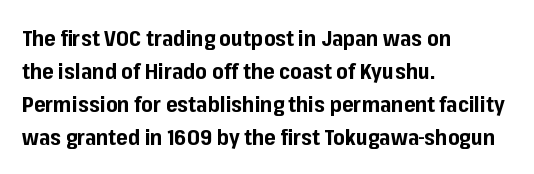
You'd pick this weight for a headline — it's a proper bold. The lettering holds an erect, upright posture throughout. Glance below the letters and you will spot only blank space. Layout note: lines flush left. Characters follow at the spacing the type designer built in. These lines sit exactly where default settings would place them.
